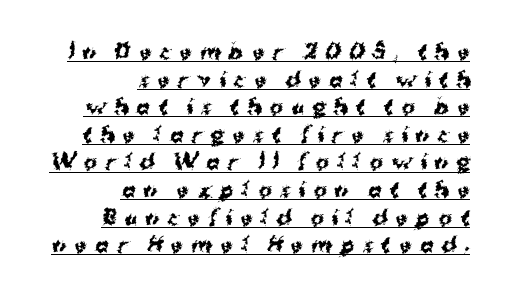
Q: Is the text bold? A: Yes.
Q: Is the text italic (slanted)? A: Yes.
Q: Is the text underlined? A: Yes.
Q: How is the paragraph aligned? A: Right-aligned.
Q: Is the spacing between letters normal or unusually wide? A: Unusually wide.
Q: Is the spacing between lines tight, normal or loose? A: Normal.
